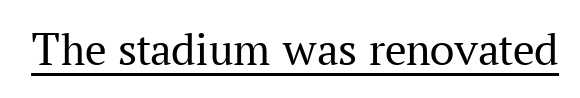
{"serif": "yes", "italic": "no", "bold": "no", "weight": "regular", "width": "normal", "stroke_contrast": "medium", "x_height": "medium", "monospaced": "no", "underline": "yes", "letter_spacing": "normal", "letter_spacing_em": 0.0, "glyph_px": 48}
